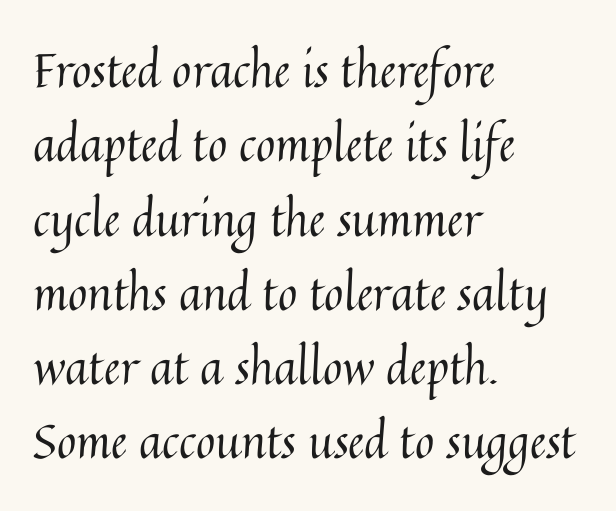
The image shows 47 px regular-weight type; set left-aligned, normal line spacing (1.58x), normal letter spacing, not underlined; medium stroke contrast and a medium x-height.
